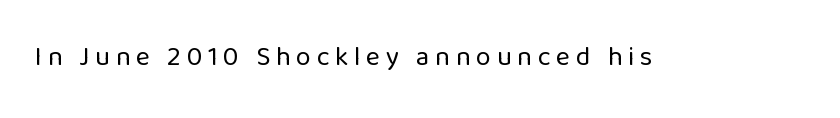
Q: Is the text bold? A: No.
Q: Is the text italic (slanted)? A: No, it is upright.
Q: Is the text underlined? A: No.
Q: Is the spacing between letters normal or unusually wide? A: Unusually wide.
